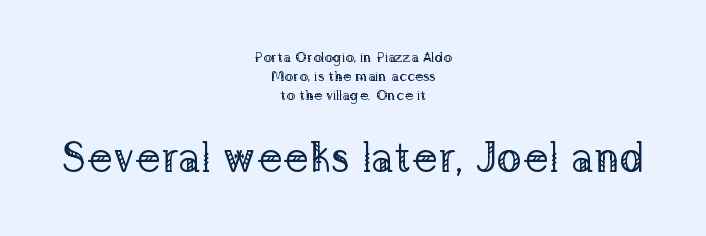
The image shows 42 px regular-weight serif type, upright; set centered, normal line spacing (1.34x), normal letter spacing, not underlined; the second (bottom) block is 3.0x larger; low stroke contrast and a medium x-height.
